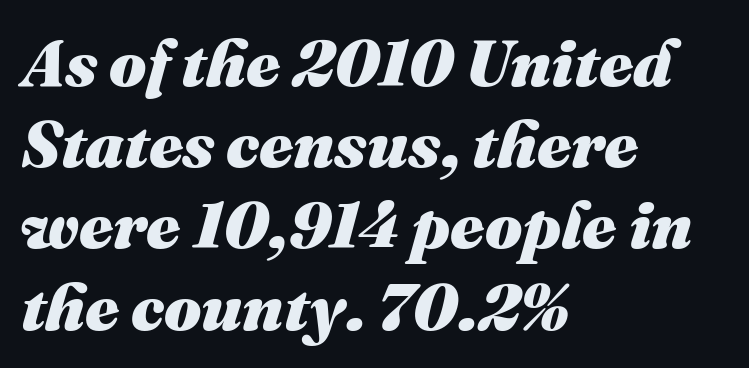
Every row of glyphs begins at an identical x-position on the left. The passage shown is typed in a proportional face where columns would drift. Yep, that's italic — everything's leaning. The face used here has the dense, thick strokes of a bold. How are the letters spaced? Ordinarily, with no added tracking. Plain, unruled lines of type.
